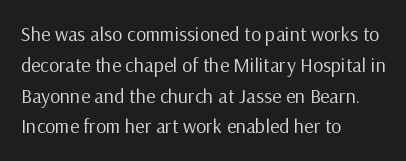
Q: Is the text bold? A: No.
Q: Is the text italic (slanted)? A: No, it is upright.
Q: Is the text underlined? A: No.
Q: How is the paragraph aligned? A: Left-aligned.
Q: Is the spacing between letters normal or unusually wide? A: Normal.
Q: Is the spacing between lines tight, normal or loose? A: Normal.
